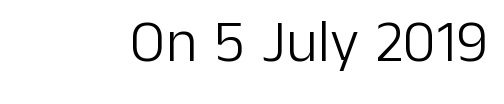
Q: Is the text bold? A: No.
Q: Is the text italic (slanted)? A: No, it is upright.
Q: Is the typeface a serif or a sans-serif typeface? A: Sans-serif.
Q: Is the text underlined? A: No.
Q: Is the spacing between letters normal or unusually wide? A: Normal.
Q: Width (condensed, normal, or wide)? A: Normal.
Q: Stroke contrast? A: Low.
Q: x-height? A: Medium.
Q: Monospaced? A: No.
